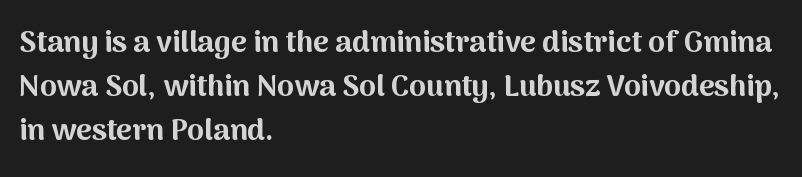
Observe the ordinary spacing: letters are neighbours, not strangers. Leading: standard. Weight: bold. Glance below the letters and you will spot only blank space. A classic flush-left, rag-right setting is used for this passage. Characters remain perfectly vertical along every line.
